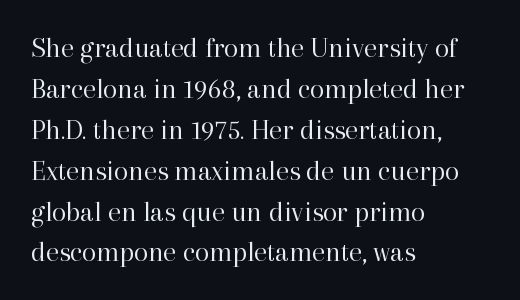
Vertically, the passage feels balanced, rows spaced as you'd expect. Varying glyph widths throughout — classic text-font behaviour. The typesetting does not lean heavy: it is not bold. Is there any slant? The stems are plumb. A student would call this left alignment; a typographer would say flush left, rag right. Yep, those are serifs on the letters.
